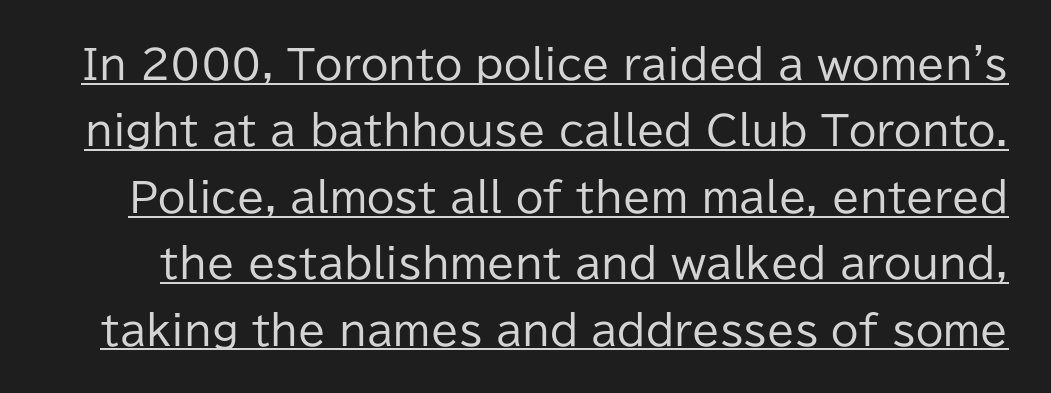
{"serif": "no", "italic": "no", "bold": "no", "weight": "regular", "width": "normal", "stroke_contrast": "low", "x_height": "medium", "monospaced": "no", "underline": "yes", "line_spacing": "normal", "line_spacing_ratio": 1.66, "letter_spacing": "normal", "letter_spacing_em": 0.0, "glyph_px": 40}
